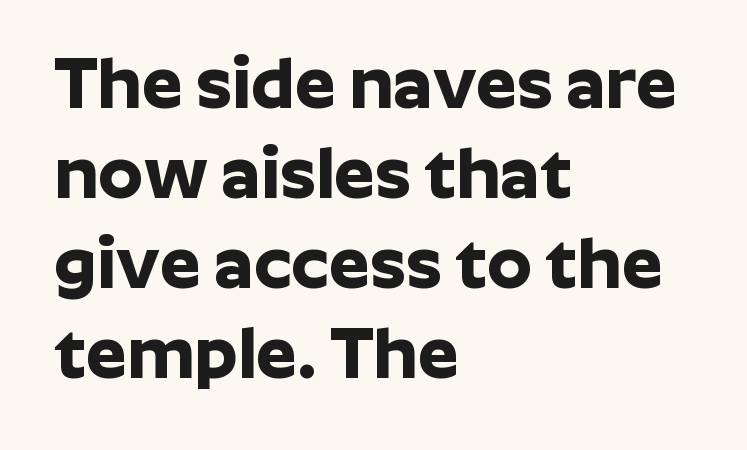
The image shows 72 px bold sans-serif type, upright; set left-aligned, normal line spacing (1.25x), normal letter spacing, not underlined; low stroke contrast and a medium x-height.
